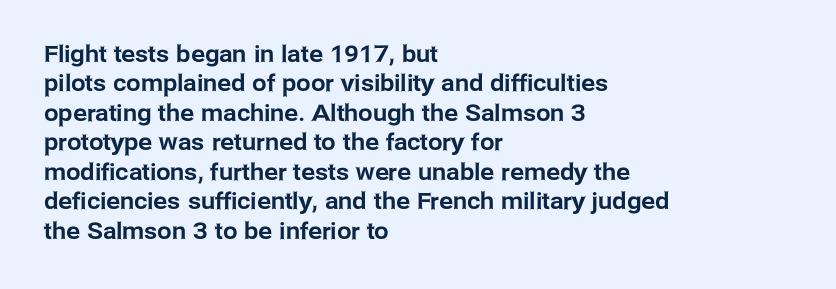
One-word summary of the alignment: left. Posture: vertical. The tracking reads as untouched default to a designer's eye. Each row of text sits above clean, open space. Does the leading feel generous? No, just average.
